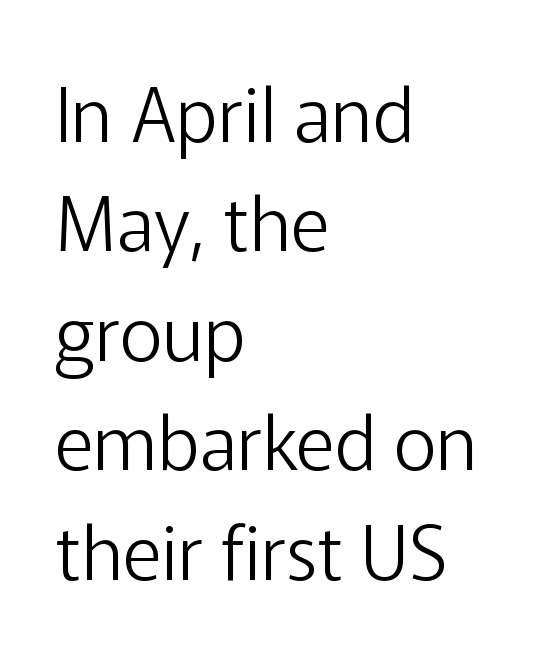
The image shows 75 px light sans-serif type, upright; set left-aligned, normal line spacing (1.46x), normal letter spacing, not underlined; low stroke contrast and a medium x-height.
